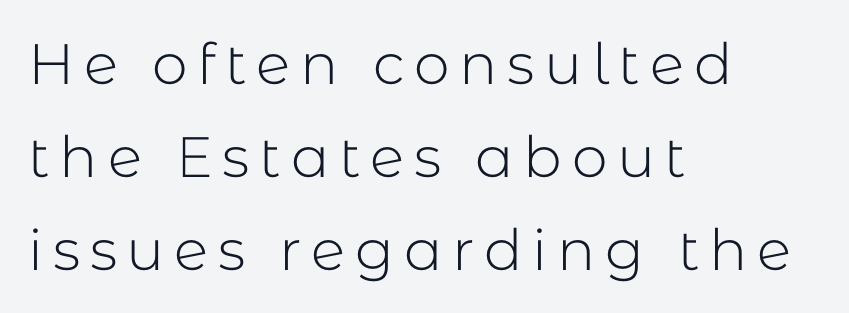
No word sits above an underline. Alignment: flush left. Vertical stems look standard width or narrower in stroke. The text was rendered using a sans face with plain stroke endings. Ascenders rise straight up at ninety degrees.
